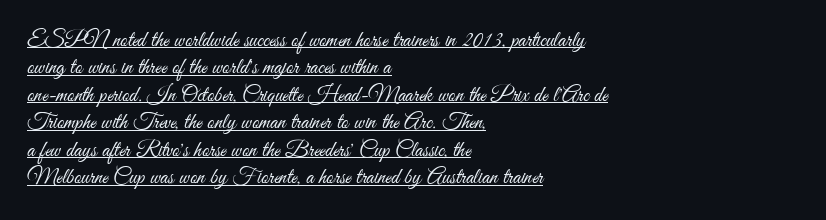
The compositor pushed each line to the left boundary. A light-to-regular cut is what we see here. Summary of vertical rhythm: regular, with standard interline spacing. The gaps between neighbouring characters are ordinary and unremarkable.
